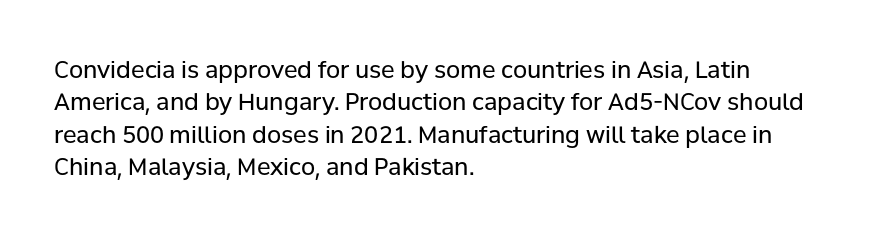
The image shows 23 px text type, upright; set left-aligned, normal line spacing (1.41x), normal letter spacing, not underlined.
